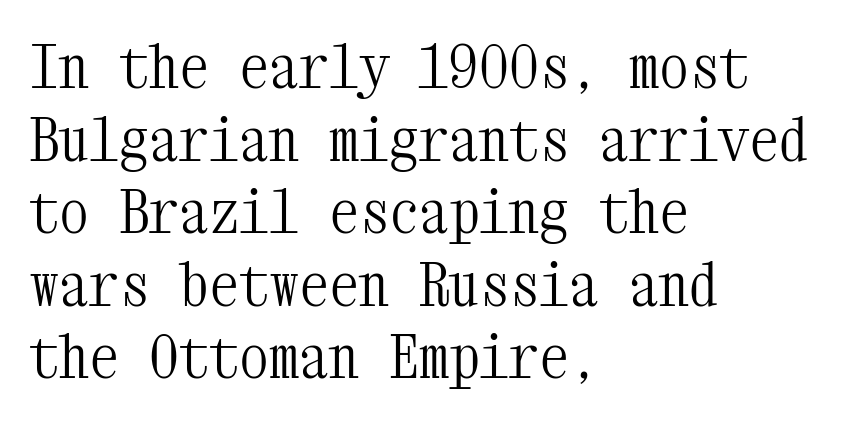
{"serif": "yes", "italic": "no", "bold": "no", "weight": "light", "width": "condensed", "stroke_contrast": "medium", "x_height": "medium", "monospaced": "yes", "underline": "no", "align": "left", "line_spacing_ratio": 1.21, "letter_spacing": "normal", "letter_spacing_em": 0.0, "glyph_px": 60}
